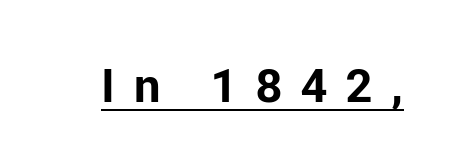
{"serif": "no", "italic": "no", "bold": "yes", "weight": "bold", "width": "normal", "stroke_contrast": "low", "x_height": "medium", "monospaced": "no", "underline": "yes", "letter_spacing": "wide", "letter_spacing_em": 0.41, "glyph_px": 47}
